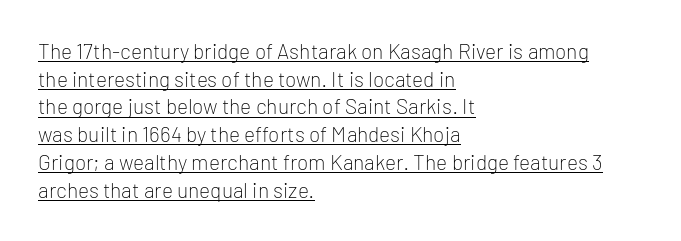
Q: Is the text bold? A: No.
Q: Is the text italic (slanted)? A: No, it is upright.
Q: Is the text underlined? A: Yes.
Q: How is the paragraph aligned? A: Left-aligned.
Q: Is the spacing between letters normal or unusually wide? A: Normal.
Q: Is the spacing between lines tight, normal or loose? A: Normal.
